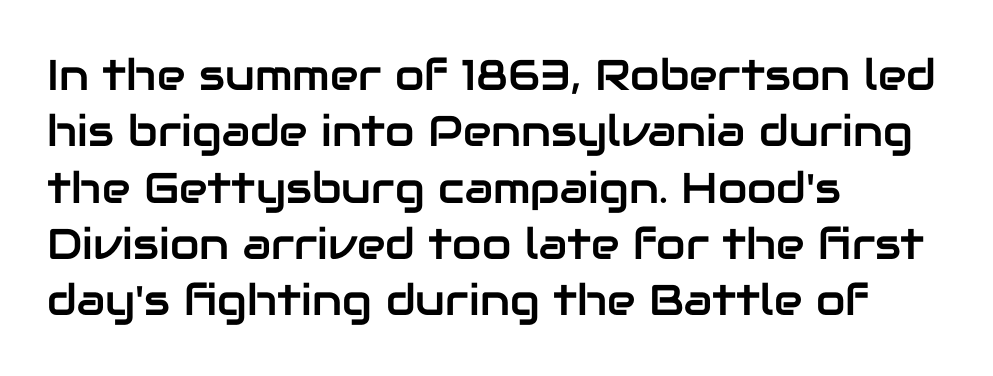
The lettering holds an erect, upright posture throughout. Does the type have serifs? No, each stem ends abruptly. Note the varied advance widths — an 'i' is clearly narrower than an 'm'. Normally led — the rows are evenly, conventionally spaced.
